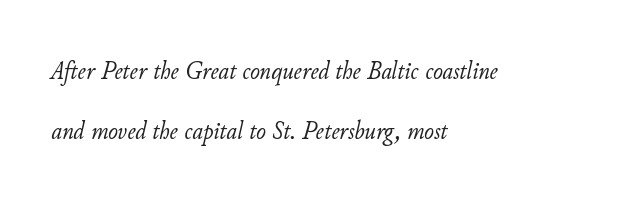
The image shows 26 px text type, italic (leaning right); set left-aligned, loose line spacing (2.31x), normal letter spacing, not underlined.
